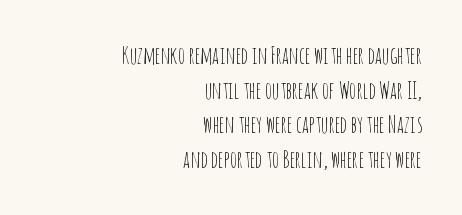
{"italic": "no", "bold": "no", "underline": "no", "align": "right", "line_spacing": "normal", "line_spacing_ratio": 1.51, "letter_spacing": "normal", "letter_spacing_em": 0.0, "glyph_px": 23}
